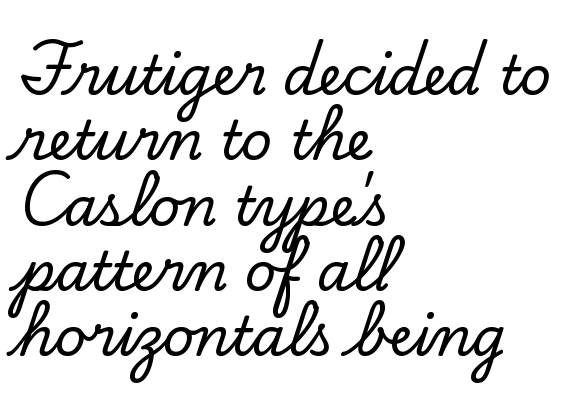
Q: Is the text italic (slanted)? A: Yes.
Q: Is the typeface a serif or a sans-serif typeface? A: Serif.
Q: Is the text underlined? A: No.
Q: How is the paragraph aligned? A: Left-aligned.
Q: Is the spacing between letters normal or unusually wide? A: Normal.
Q: Width (condensed, normal, or wide)? A: Normal.
Q: Stroke contrast? A: Low.
Q: x-height? A: Small.
Q: Monospaced? A: No.
